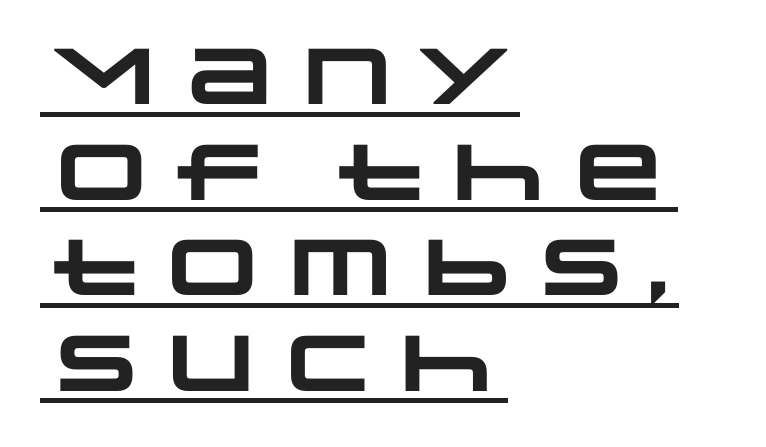
{"serif": "no", "bold": "yes", "weight": "heavy", "width": "wide", "stroke_contrast": "low", "x_height": "large", "monospaced": "no", "underline": "yes", "align": "left", "line_spacing_ratio": 1.21, "letter_spacing": "normal", "letter_spacing_em": 0.0, "glyph_px": 79}
